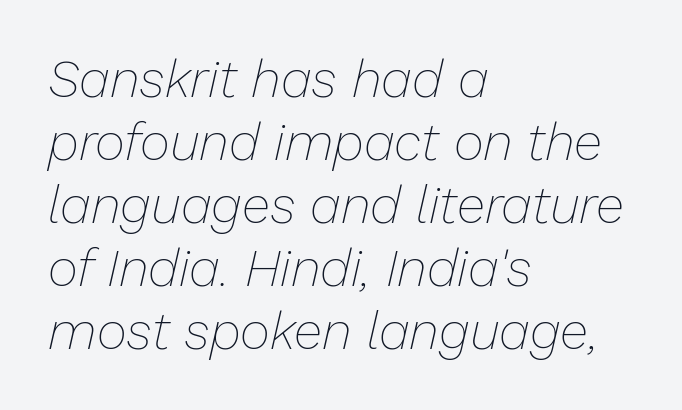
{"italic": "yes", "lean": "right", "slant_degrees": 13, "bold": "no", "weight": "thin", "width": "normal", "stroke_contrast": "low", "x_height": "medium", "monospaced": "no", "underline": "no", "align": "left", "line_spacing_ratio": 1.21, "letter_spacing": "normal", "letter_spacing_em": 0.0, "glyph_px": 52}
